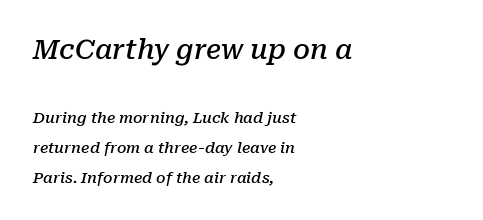
This block would shrink considerably if given ordinary leading; it's expanded now. What weight is shown? A semibold, between regular and bold. In this sample the first text group is rendered at the bigger scale. Horizontally, the lines are justified to the leading edge only. Each row of text sits above clean, open space. Nothing unusual about the tracking: characters are spaced as the font intends.
